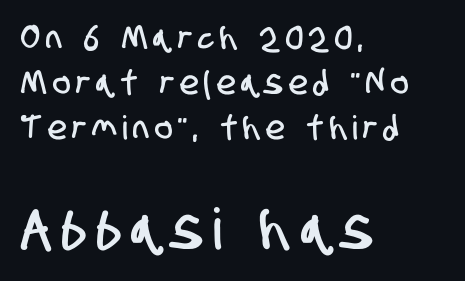
These lines are rendered in a variable-pitch font. Layout note: lines flush left. A typesetter would call this leading conventional body-copy spacing. Which chunk is bigger? The second one — the bottom block dwarfs the top. The font family rendered here belongs to the sans-serif group.
